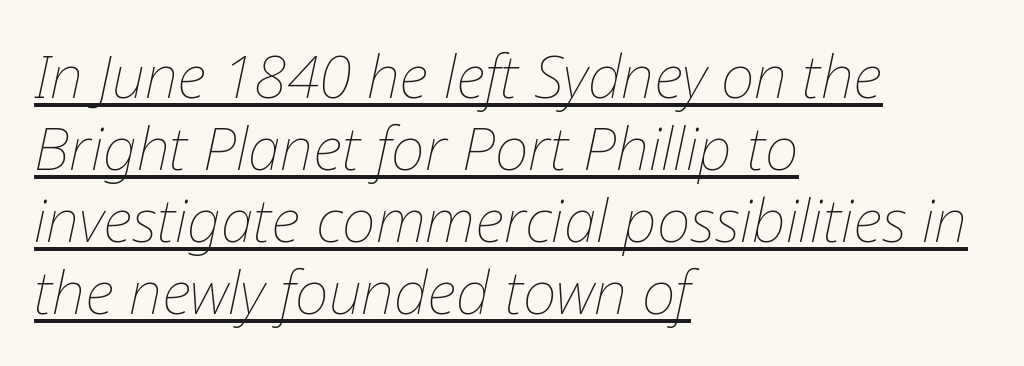
{"italic": "yes", "lean": "right", "slant_degrees": 12, "bold": "no", "weight": "thin", "width": "normal", "stroke_contrast": "low", "x_height": "medium", "monospaced": "no", "underline": "yes", "align": "left", "line_spacing_ratio": 1.22, "letter_spacing": "normal", "letter_spacing_em": 0.0, "glyph_px": 59}
